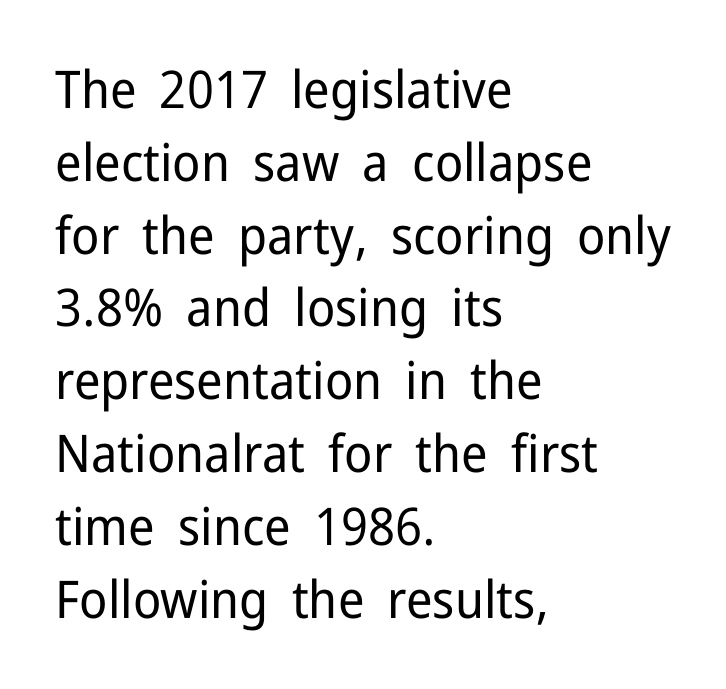
A roman cut, with each character standing at attention. Observe the ordinary spacing: letters are neighbours, not strangers. The letters advance in unequal steps, a hallmark of proportional type. These lines stack with their left ends in a neat column. Descender tails drop into unmarked territory.
